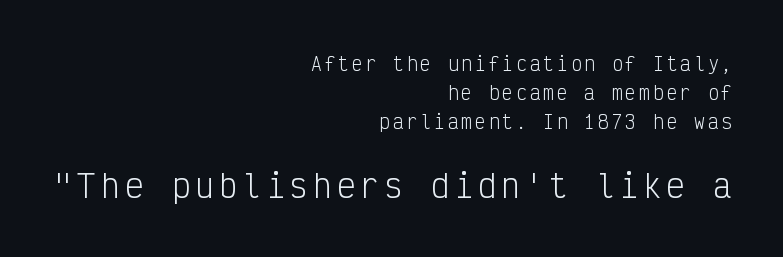
Q: Is the text bold? A: No.
Q: Is the text italic (slanted)? A: No, it is upright.
Q: Is the typeface a serif or a sans-serif typeface? A: Sans-serif.
Q: Is the text underlined? A: No.
Q: How is the paragraph aligned? A: Right-aligned.
Q: Is the spacing between lines tight, normal or loose? A: Normal.
Q: Which block of text is set in a larger size, the first (top) or the second (bottom)? A: The second (bottom) one.
Q: Width (condensed, normal, or wide)? A: Condensed.
Q: Stroke contrast? A: Low.
Q: x-height? A: Medium.
Q: Monospaced? A: Yes.
